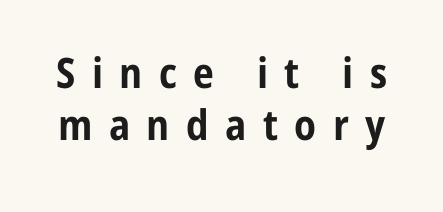
Q: Is the text bold? A: Yes.
Q: Is the text italic (slanted)? A: No, it is upright.
Q: Is the typeface a serif or a sans-serif typeface? A: Sans-serif.
Q: Is the text underlined? A: No.
Q: Is the spacing between letters normal or unusually wide? A: Unusually wide.
Q: Width (condensed, normal, or wide)? A: Condensed.
Q: Stroke contrast? A: Low.
Q: x-height? A: Medium.
Q: Monospaced? A: No.
